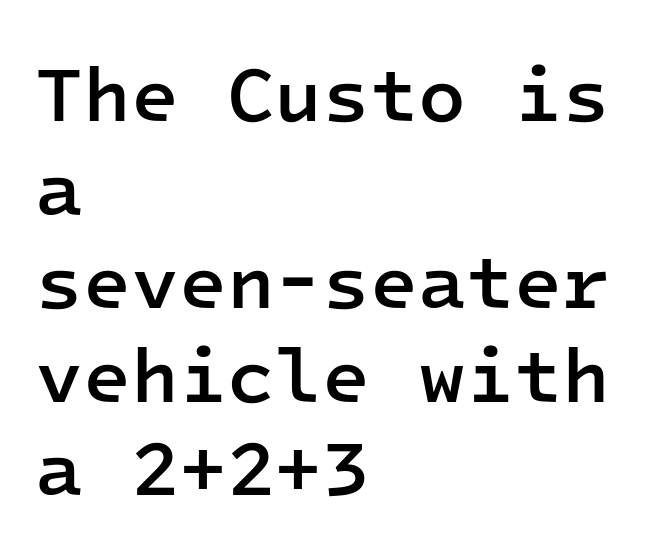
Q: Is the text bold? A: Semi-bold.
Q: Is the text italic (slanted)? A: No, it is upright.
Q: Is the typeface a serif or a sans-serif typeface? A: Sans-serif.
Q: Is the text underlined? A: No.
Q: How is the paragraph aligned? A: Left-aligned.
Q: Is the spacing between letters normal or unusually wide? A: Normal.
Q: Width (condensed, normal, or wide)? A: Normal.
Q: Stroke contrast? A: Low.
Q: x-height? A: Medium.
Q: Monospaced? A: Yes.
